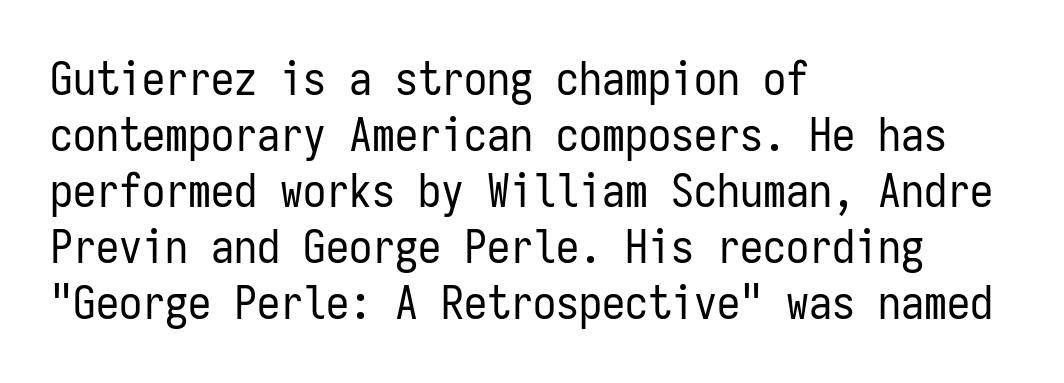
Q: Is the text bold? A: No.
Q: Is the text italic (slanted)? A: No, it is upright.
Q: Is the typeface a serif or a sans-serif typeface? A: Sans-serif.
Q: Is the text underlined? A: No.
Q: How is the paragraph aligned? A: Left-aligned.
Q: Is the spacing between letters normal or unusually wide? A: Normal.
Q: Width (condensed, normal, or wide)? A: Condensed.
Q: Stroke contrast? A: Low.
Q: x-height? A: Medium.
Q: Monospaced? A: Yes.
